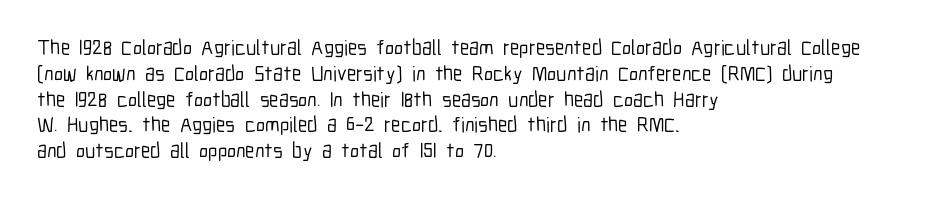
Underline: absent. This rendering uses left alignment, leaving the right contour irregular. A typesetter would mark this as roman, not italic. In terms of letterspacing, this is plain default setting.
